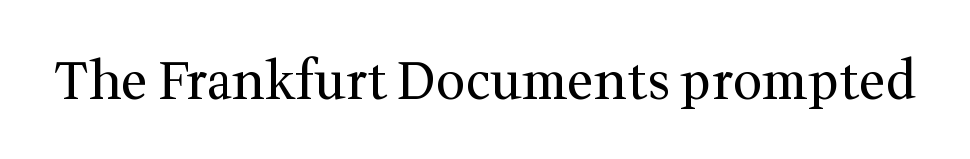
Q: Is the text bold? A: No.
Q: Is the text italic (slanted)? A: No, it is upright.
Q: Is the typeface a serif or a sans-serif typeface? A: Serif.
Q: Is the text underlined? A: No.
Q: Is the spacing between letters normal or unusually wide? A: Normal.
Q: Width (condensed, normal, or wide)? A: Normal.
Q: Stroke contrast? A: Medium.
Q: x-height? A: Medium.
Q: Monospaced? A: No.
